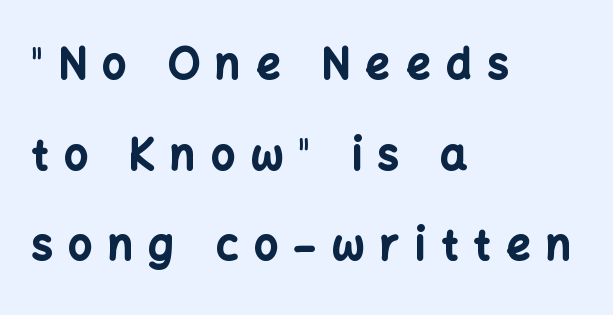
{"serif": "no", "italic": "no", "bold": "yes", "weight": "bold", "width": "normal", "stroke_contrast": "low", "x_height": "medium", "monospaced": "no", "underline": "no", "align": "left", "line_spacing": "loose", "line_spacing_ratio": 2.16, "letter_spacing": "wide", "letter_spacing_em": 0.38, "glyph_px": 42}
